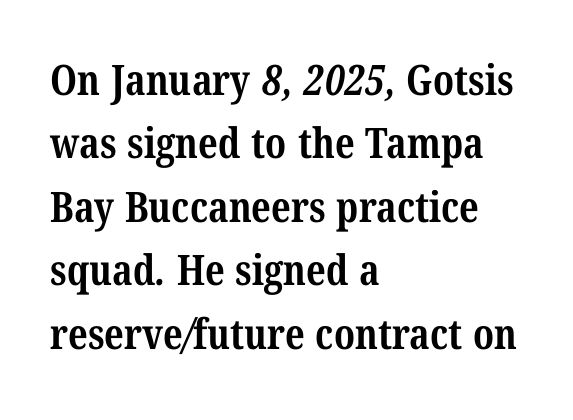
The image shows 42 px bold, condensed serif type; set left-aligned, normal line spacing (1.51x), normal letter spacing, not underlined; medium stroke contrast and a medium x-height.
